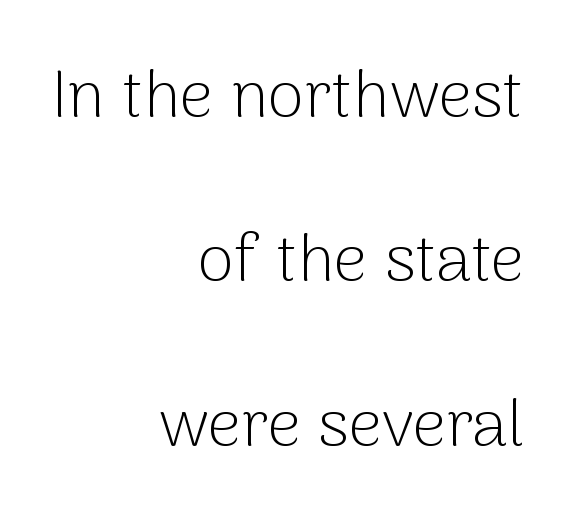
Examine the stroke ends and you'll find no serifs. Every character sits straight up, as roman type does. Widely set lines give the paragraph a tall, airy silhouette. Glyph-to-glyph distance matches everyday printed text.
